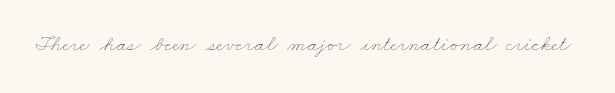
The image shows 22 px text type; set normal letter spacing, not underlined.
